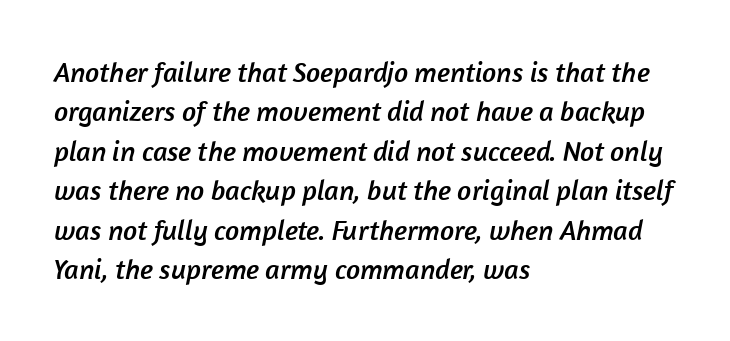
The image shows 28 px sans-serif type; set left-aligned, normal line spacing (1.41x), normal letter spacing, not underlined; low stroke contrast and a medium x-height.
